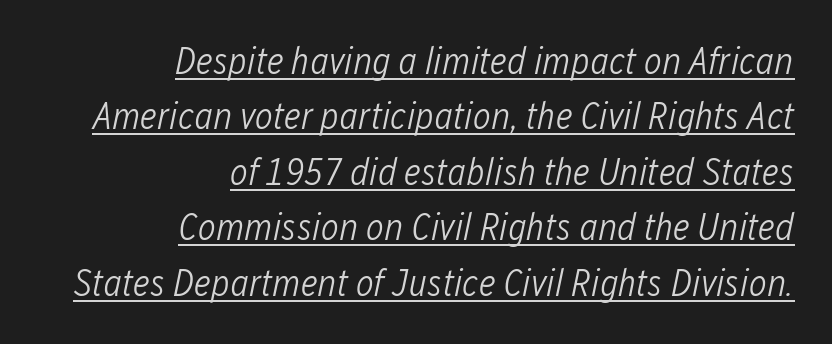
The image shows 38 px light, condensed type, italic (leaning right); set right-aligned, normal line spacing (1.46x), normal letter spacing, underlined; low stroke contrast and a medium x-height.
